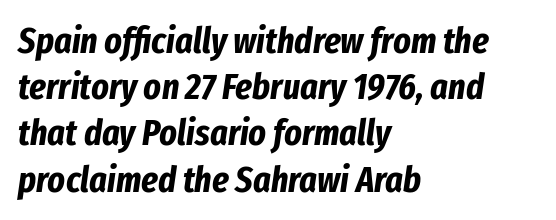
Q: Is the text bold? A: Yes.
Q: Is the text italic (slanted)? A: Yes, it leans right by about 8 degrees.
Q: Is the text underlined? A: No.
Q: How is the paragraph aligned? A: Left-aligned.
Q: Is the spacing between letters normal or unusually wide? A: Normal.
Q: Is the spacing between lines tight, normal or loose? A: Normal.
Q: Width (condensed, normal, or wide)? A: Condensed.
Q: Stroke contrast? A: Low.
Q: x-height? A: Medium.
Q: Monospaced? A: No.
